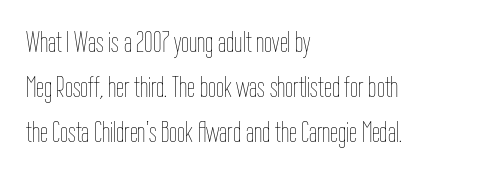
The image shows 29 px thin, condensed type, upright; set left-aligned, normal line spacing (1.55x), normal letter spacing, not underlined; low stroke contrast and a medium x-height.
